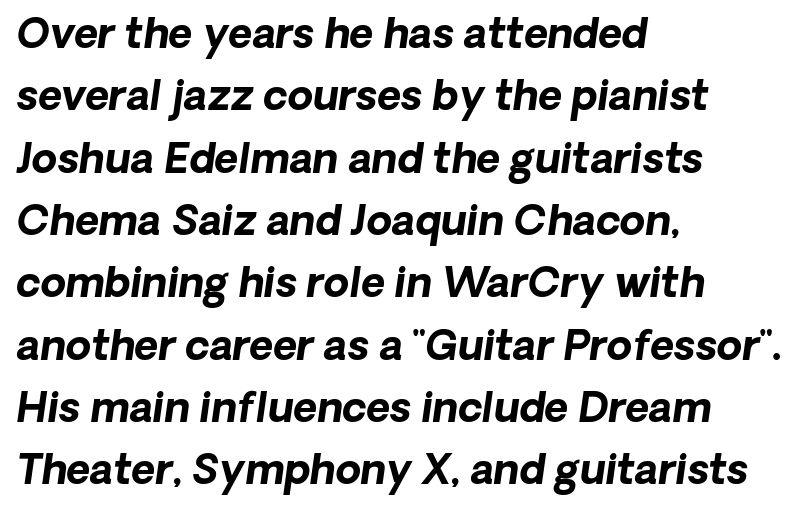
The image shows 41 px bold type, italic (leaning right); set left-aligned, normal line spacing (1.52x), normal letter spacing, not underlined; low stroke contrast and a medium x-height.
